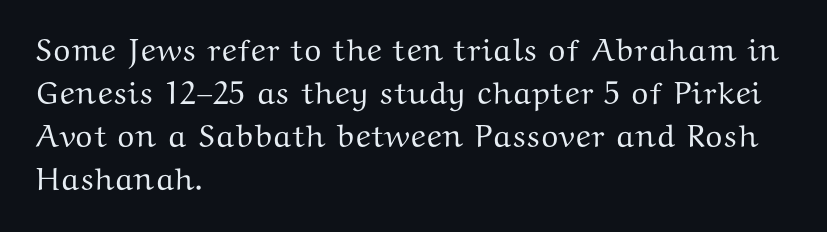
The image shows 32 px wide serif type, upright; set left-aligned, normal line spacing (1.34x), normal letter spacing, not underlined; medium stroke contrast and a medium x-height.
